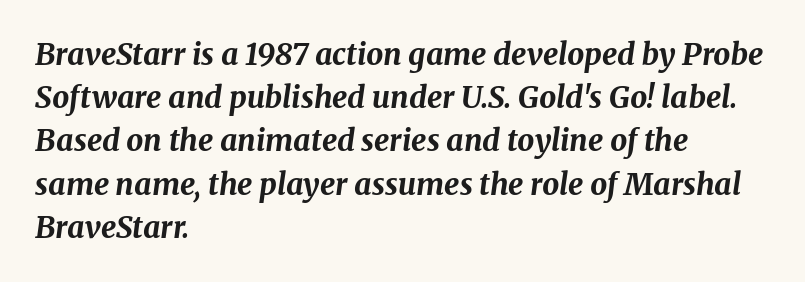
The specimen omits any rule beneath the text block's lines. The designer left line spacing at the default. The passage shown has conventional tracking throughout. The paragraph has a hard left edge and a soft right edge.
